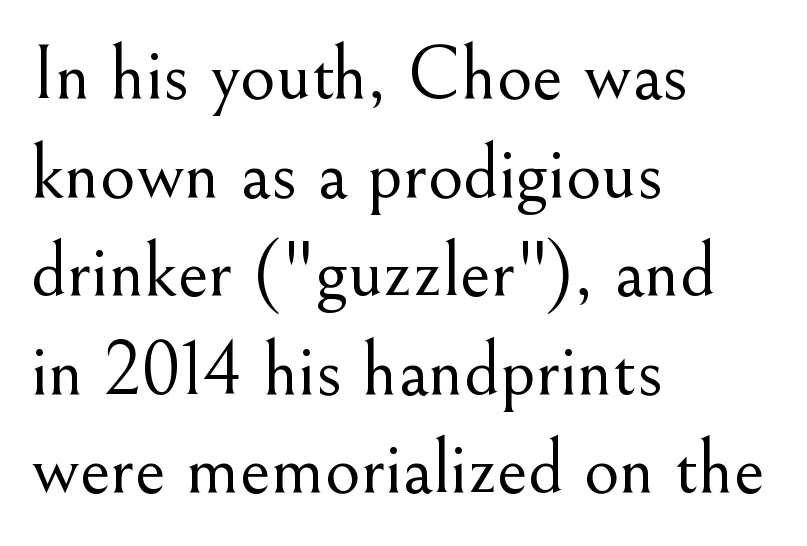
Q: Is the text bold? A: No.
Q: Is the text italic (slanted)? A: No, it is upright.
Q: Is the typeface a serif or a sans-serif typeface? A: Serif.
Q: Is the text underlined? A: No.
Q: How is the paragraph aligned? A: Left-aligned.
Q: Is the spacing between letters normal or unusually wide? A: Normal.
Q: Is the spacing between lines tight, normal or loose? A: Normal.
Q: Width (condensed, normal, or wide)? A: Normal.
Q: Stroke contrast? A: Medium.
Q: x-height? A: Small.
Q: Monospaced? A: No.
